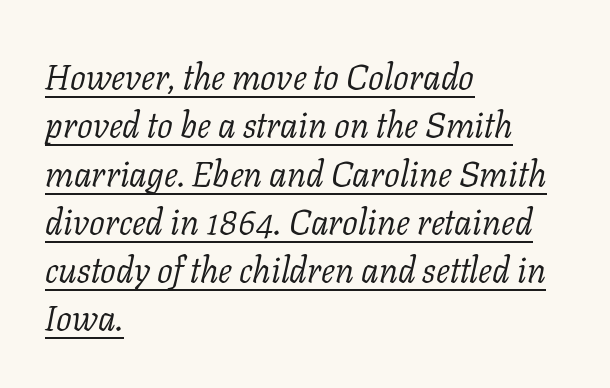
Yep, those are serifs on the letters. Visually the block forms a straight wall on the left and a jagged coastline on the right. Like a heading marked for emphasis, these lines bear an underscore. Tall strokes in this sample are angled rather than plumb. Is there much room between lines? A standard amount, neither cramped nor airy.
